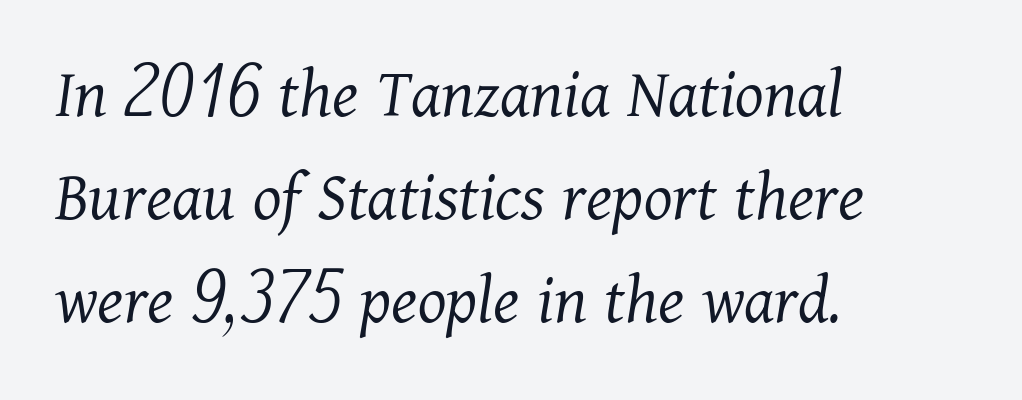
The image shows 73 px light serif type, italic (leaning right); set left-aligned, normal line spacing (1.41x), normal letter spacing, not underlined; medium stroke contrast and a medium x-height.
